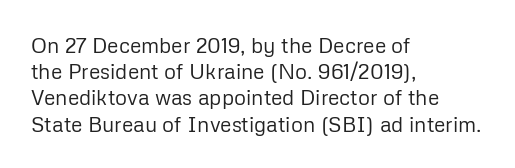
{"italic": "no", "bold": "no", "underline": "no", "align": "left", "line_spacing": "normal", "line_spacing_ratio": 1.25, "letter_spacing": "normal", "letter_spacing_em": 0.0, "glyph_px": 21}
